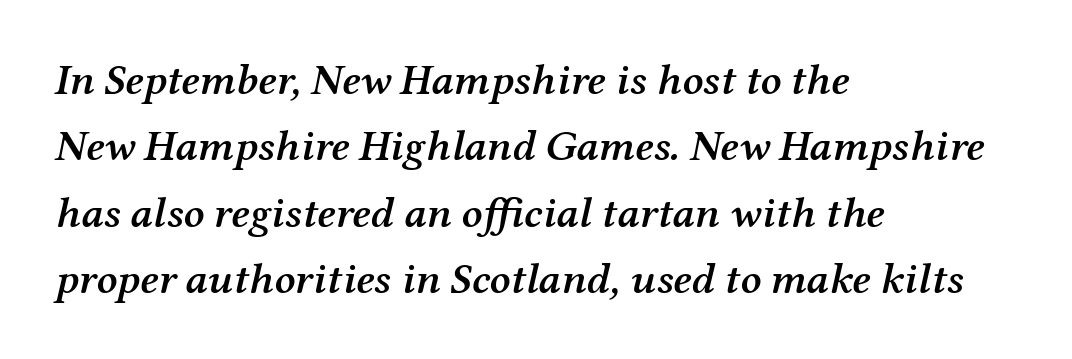
Q: Is the text bold? A: Semi-bold.
Q: Is the text italic (slanted)? A: Yes, it leans right by about 12 degrees.
Q: Is the typeface a serif or a sans-serif typeface? A: Serif.
Q: Is the text underlined? A: No.
Q: How is the paragraph aligned? A: Left-aligned.
Q: Is the spacing between letters normal or unusually wide? A: Normal.
Q: Is the spacing between lines tight, normal or loose? A: Normal.
Q: Width (condensed, normal, or wide)? A: Normal.
Q: Stroke contrast? A: Medium.
Q: x-height? A: Medium.
Q: Monospaced? A: No.
